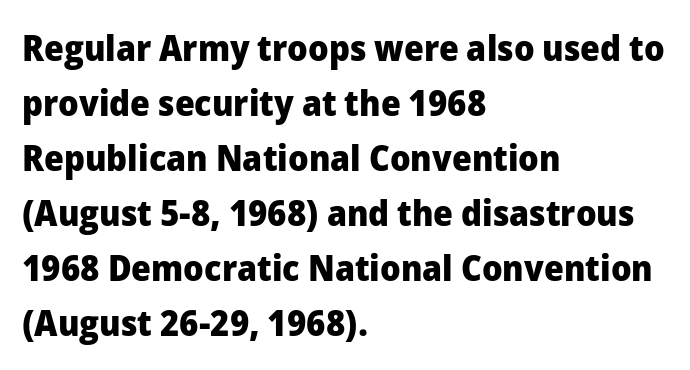
Q: Is the text bold? A: Yes.
Q: Is the text italic (slanted)? A: No, it is upright.
Q: Is the typeface a serif or a sans-serif typeface? A: Sans-serif.
Q: Is the text underlined? A: No.
Q: How is the paragraph aligned? A: Left-aligned.
Q: Is the spacing between letters normal or unusually wide? A: Normal.
Q: Is the spacing between lines tight, normal or loose? A: Normal.
Q: Width (condensed, normal, or wide)? A: Normal.
Q: Stroke contrast? A: Low.
Q: x-height? A: Medium.
Q: Monospaced? A: No.
